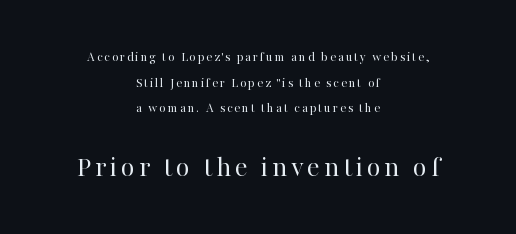
Q: Is the text bold? A: No.
Q: Is the text italic (slanted)? A: No, it is upright.
Q: Is the typeface a serif or a sans-serif typeface? A: Serif.
Q: Is the text underlined? A: No.
Q: How is the paragraph aligned? A: Centered.
Q: Which block of text is set in a larger size, the first (top) or the second (bottom)? A: The second (bottom) one.
Q: Width (condensed, normal, or wide)? A: Normal.
Q: Stroke contrast? A: High.
Q: x-height? A: Medium.
Q: Monospaced? A: No.
